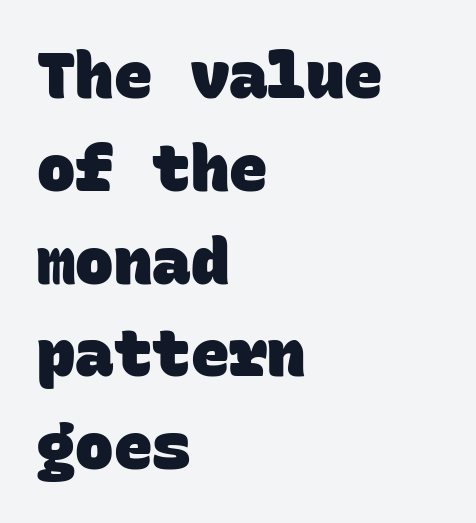
The image shows 64 px heavy sans-serif type, monospaced; set left-aligned, normal line spacing (1.45x), normal letter spacing, not underlined; low stroke contrast and a large x-height.
